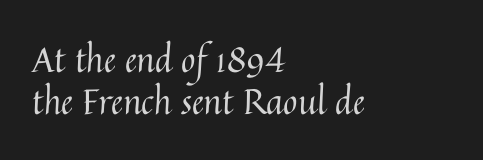
Q: Is the text bold? A: No.
Q: Is the text underlined? A: No.
Q: How is the paragraph aligned? A: Left-aligned.
Q: Is the spacing between letters normal or unusually wide? A: Normal.
Q: Width (condensed, normal, or wide)? A: Normal.
Q: Stroke contrast? A: Medium.
Q: x-height? A: Medium.
Q: Monospaced? A: No.
